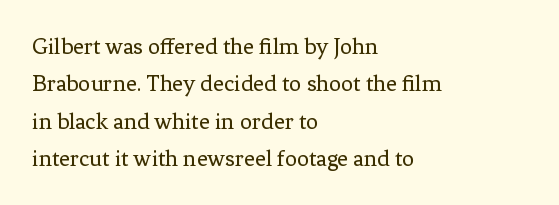
{"italic": "no", "bold": "no", "underline": "no", "align": "left", "line_spacing": "normal", "line_spacing_ratio": 1.56, "letter_spacing": "normal", "letter_spacing_em": 0.0, "glyph_px": 24}
